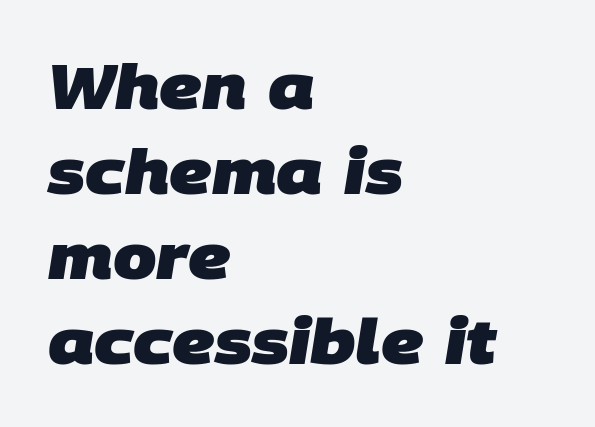
Q: Is the text bold? A: Yes.
Q: Is the typeface a serif or a sans-serif typeface? A: Sans-serif.
Q: Is the text underlined? A: No.
Q: How is the paragraph aligned? A: Left-aligned.
Q: Is the spacing between letters normal or unusually wide? A: Normal.
Q: Is the spacing between lines tight, normal or loose? A: Normal.
Q: Width (condensed, normal, or wide)? A: Normal.
Q: Stroke contrast? A: Low.
Q: x-height? A: Large.
Q: Monospaced? A: No.
